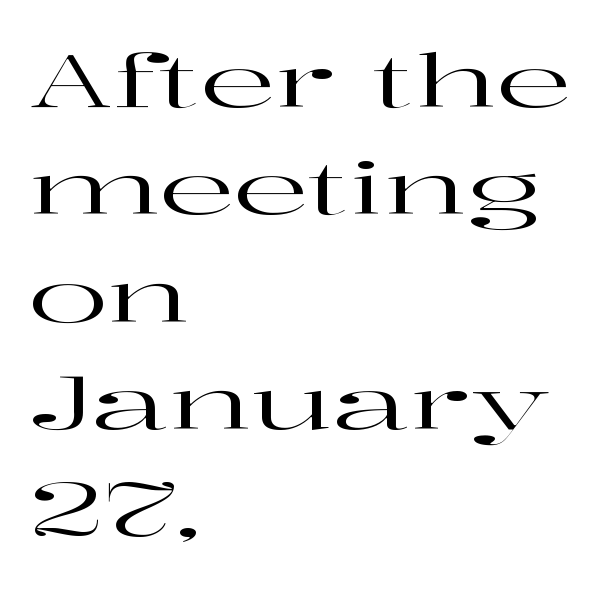
{"serif": "yes", "italic": "no", "width": "wide", "stroke_contrast": "high", "x_height": "medium", "monospaced": "no", "underline": "no", "align": "left", "line_spacing": "normal", "line_spacing_ratio": 1.45, "letter_spacing": "normal", "letter_spacing_em": 0.0, "glyph_px": 74}
